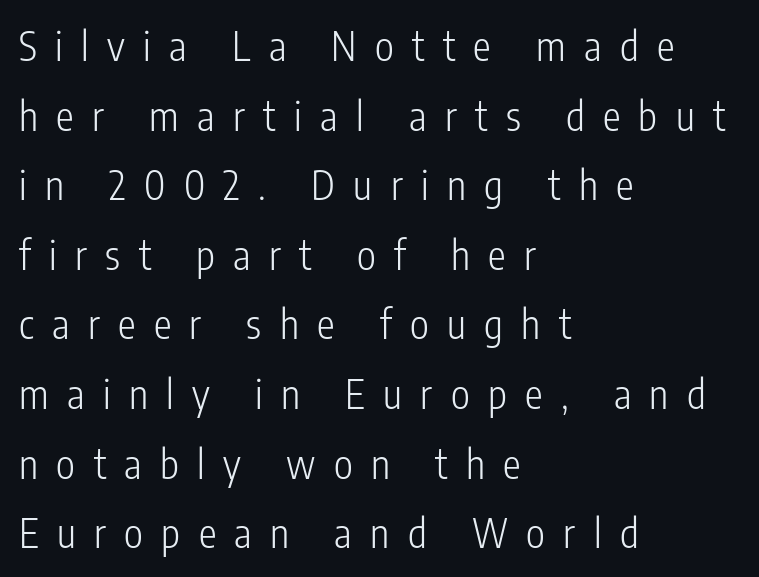
Is the block centered? No — it sits flush against the left margin. Looks like regular typesetting: each glyph gets only the width it needs. You can tell it's not italic because the verticals are truly vertical. Descenders hang freely into open space. Serif or sans? Sans — the stroke terminals are bare.
